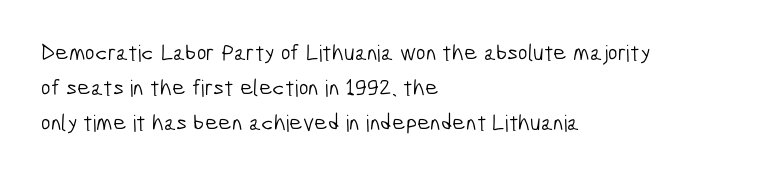
Summary of weight: not heavy and not bold. Leading: standard. The passage shown is not underscored anywhere. Each word holds together tightly as a unit, with standard inter-letter gaps. The lines are quadded left.
